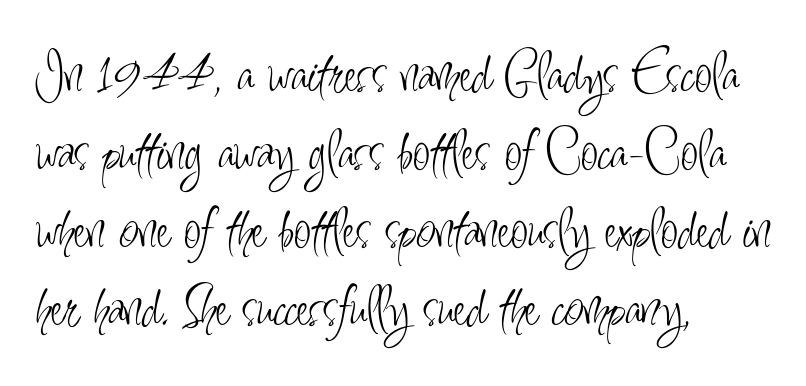
{"serif": "no", "bold": "no", "weight": "light", "width": "condensed", "stroke_contrast": "low", "x_height": "small", "monospaced": "no", "underline": "no", "align": "left", "line_spacing_ratio": 1.24, "letter_spacing": "normal", "letter_spacing_em": 0.0, "glyph_px": 63}
